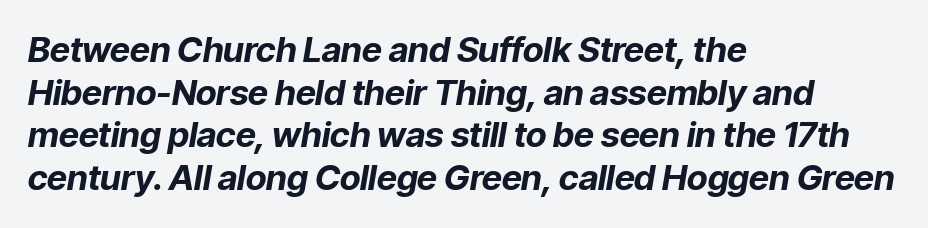
{"italic": "yes", "lean": "right", "slant_degrees": 9, "bold": "yes", "weight": "bold", "width": "normal", "stroke_contrast": "low", "x_height": "medium", "monospaced": "no", "underline": "no", "align": "left", "line_spacing_ratio": 1.22, "letter_spacing": "normal", "letter_spacing_em": 0.0, "glyph_px": 35}
